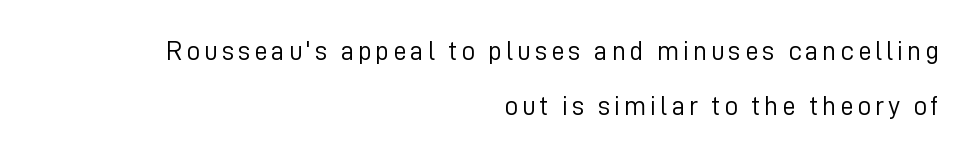
Posture: upright roman. Beneath every word, the page is bare. Notice the wide empty band between every row — that's loose leading. Stems and bowls with no extra thickness — not bold.
